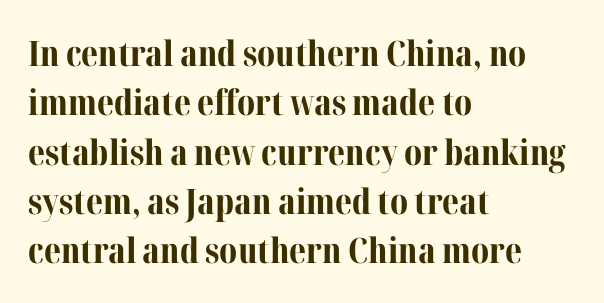
{"serif": "yes", "italic": "no", "bold": "yes", "weight": "bold", "width": "normal", "stroke_contrast": "medium", "x_height": "medium", "monospaced": "no", "underline": "no", "align": "left", "line_spacing": "normal", "line_spacing_ratio": 1.41, "letter_spacing": "normal", "letter_spacing_em": 0.0, "glyph_px": 35}
